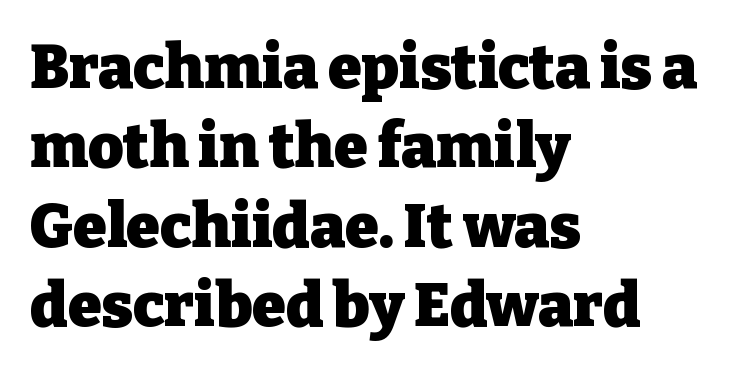
Q: Is the text bold? A: Yes.
Q: Is the text italic (slanted)? A: No, it is upright.
Q: Is the typeface a serif or a sans-serif typeface? A: Serif.
Q: Is the text underlined? A: No.
Q: How is the paragraph aligned? A: Left-aligned.
Q: Is the spacing between letters normal or unusually wide? A: Normal.
Q: Is the spacing between lines tight, normal or loose? A: Normal.
Q: Width (condensed, normal, or wide)? A: Normal.
Q: Stroke contrast? A: Low.
Q: x-height? A: Medium.
Q: Monospaced? A: No.
